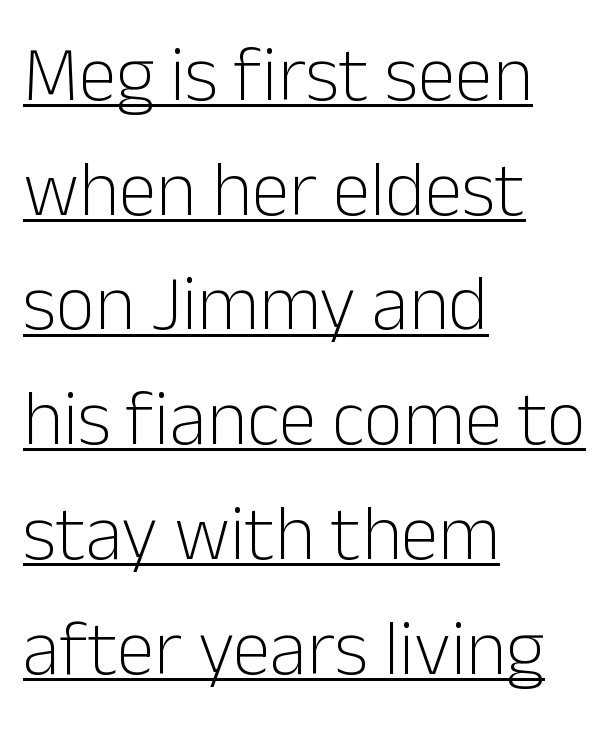
{"serif": "no", "italic": "no", "bold": "no", "weight": "light", "width": "normal", "stroke_contrast": "low", "x_height": "medium", "monospaced": "no", "underline": "yes", "align": "left", "line_spacing": "normal", "line_spacing_ratio": 1.49, "letter_spacing": "normal", "letter_spacing_em": 0.0, "glyph_px": 77}
